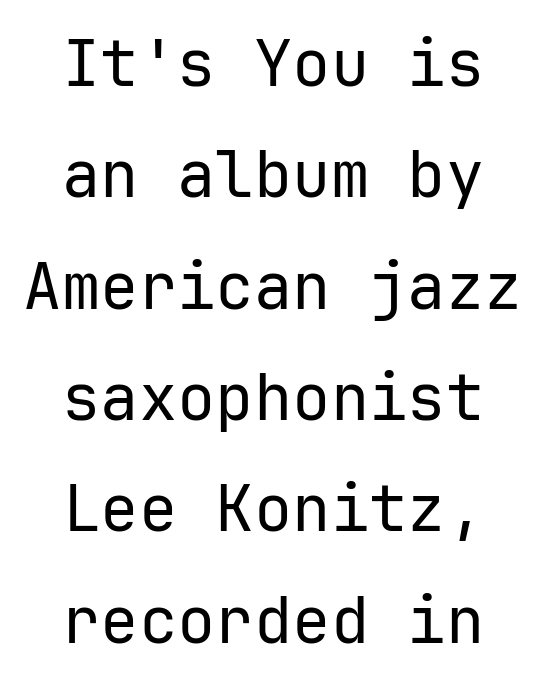
The font is comparable to plain body text, perhaps lighter. The rendering shows plain stroke endings on the letterforms — a sans-serif design. Posture: vertical. In terms of letterspacing, this is plain default setting. Casual observation: everything's sitting right in the middle. Type without underlining.
